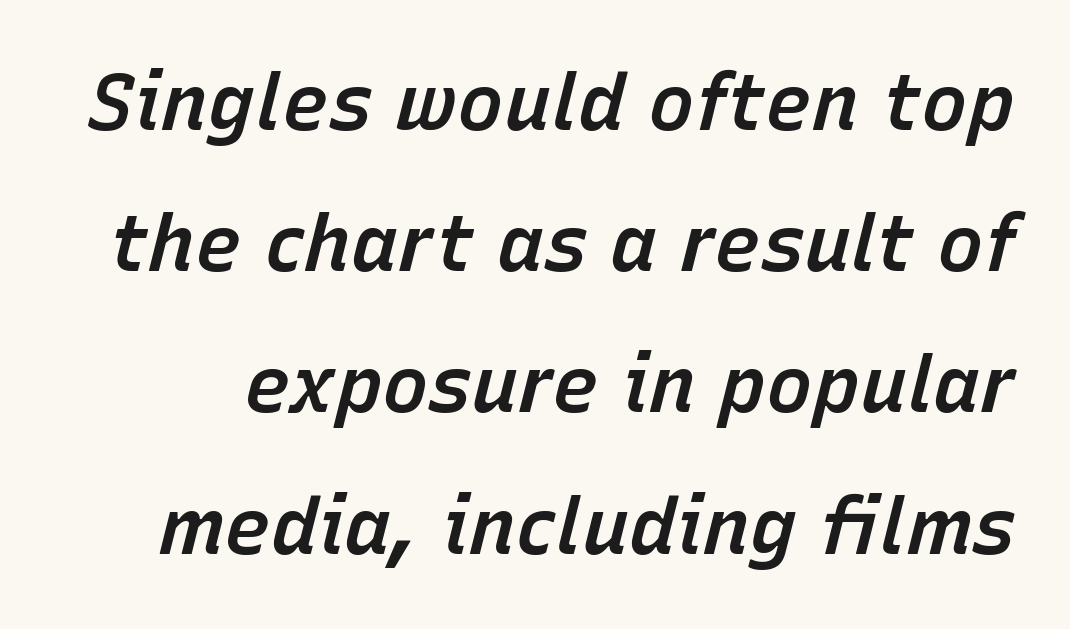
Q: Is the text bold? A: Semi-bold.
Q: Is the text italic (slanted)? A: Yes, it leans right by about 15 degrees.
Q: Is the text underlined? A: No.
Q: Is the spacing between letters normal or unusually wide? A: Normal.
Q: Width (condensed, normal, or wide)? A: Normal.
Q: Stroke contrast? A: Low.
Q: x-height? A: Medium.
Q: Monospaced? A: No.
